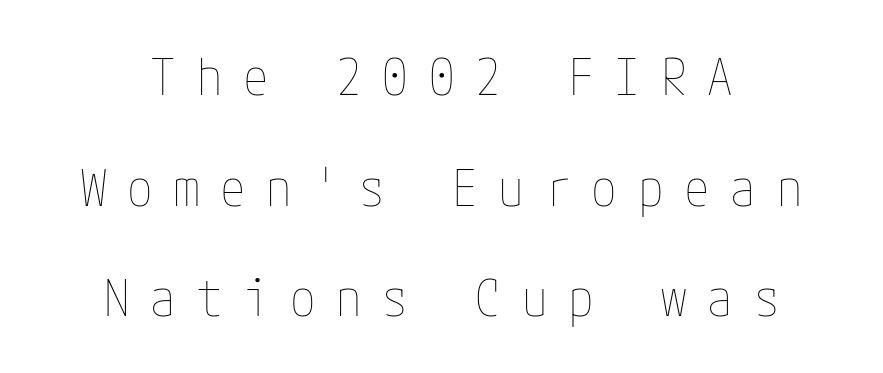
Only glyphs here, with clear space below each row. The tracking jumps out immediately: characters are airy and widely separated. Casual observation: everything's sitting right in the middle. Does the lettering tilt? It doesn't — this is upright. Stems here are at most as thick as an everyday book face. This block would shrink considerably if given ordinary leading; it's expanded now.
